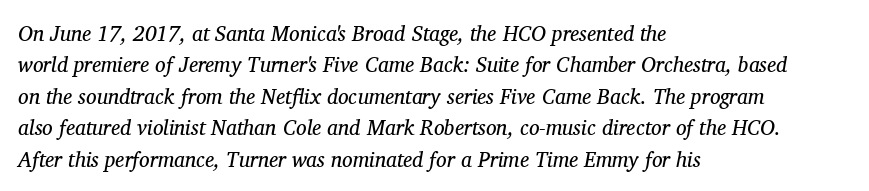
The image shows 21 px text type, italic (leaning right); set left-aligned, normal line spacing (1.5x), normal letter spacing, not underlined.
